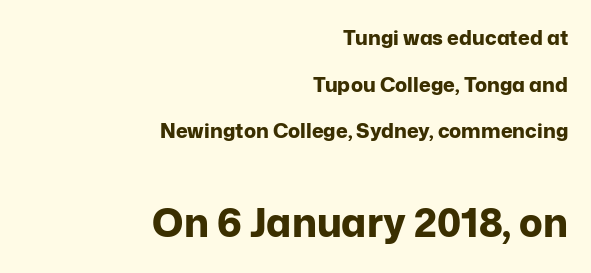
The image shows 39 px bold sans-serif type, upright; set right-aligned, loose line spacing (2.33x), normal letter spacing, not underlined; the second (bottom) block is 1.95x larger; low stroke contrast and a medium x-height.
